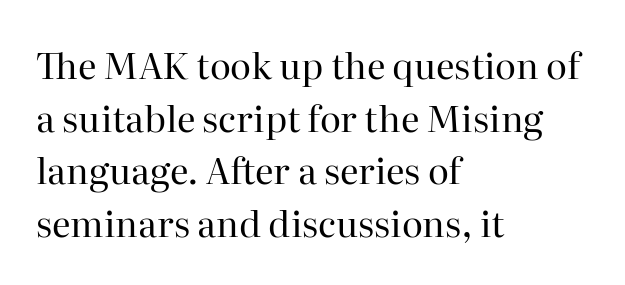
A typesetter would call this leading conventional body-copy spacing. Is the letter spacing exaggerated? No — it looks like the ordinary default. Honestly, there is no underline to notice here at all. Weight: regular or lighter. Italic: no, the glyphs are upright roman.
